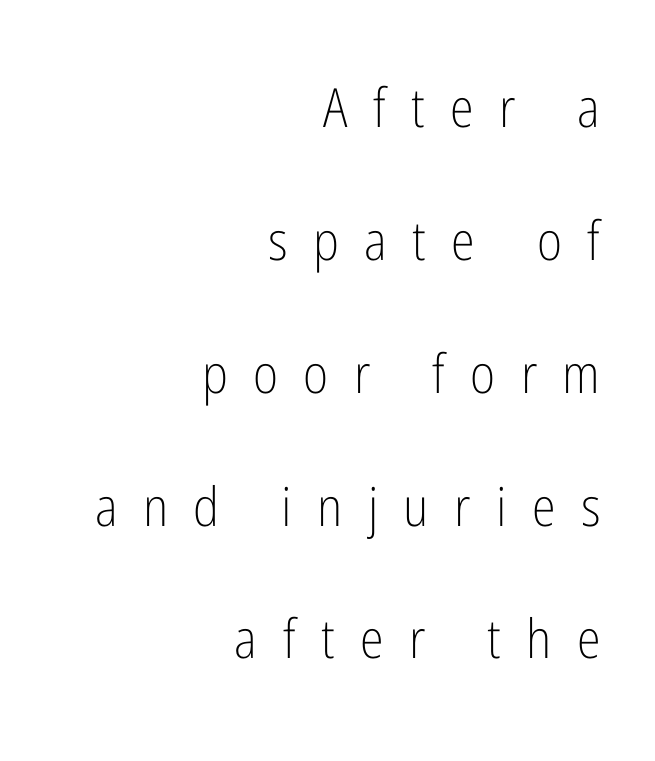
Q: Is the text bold? A: No.
Q: Is the text italic (slanted)? A: No, it is upright.
Q: Is the typeface a serif or a sans-serif typeface? A: Sans-serif.
Q: Is the text underlined? A: No.
Q: How is the paragraph aligned? A: Right-aligned.
Q: Is the spacing between letters normal or unusually wide? A: Unusually wide.
Q: Is the spacing between lines tight, normal or loose? A: Loose.
Q: Width (condensed, normal, or wide)? A: Condensed.
Q: Stroke contrast? A: Low.
Q: x-height? A: Medium.
Q: Monospaced? A: No.
